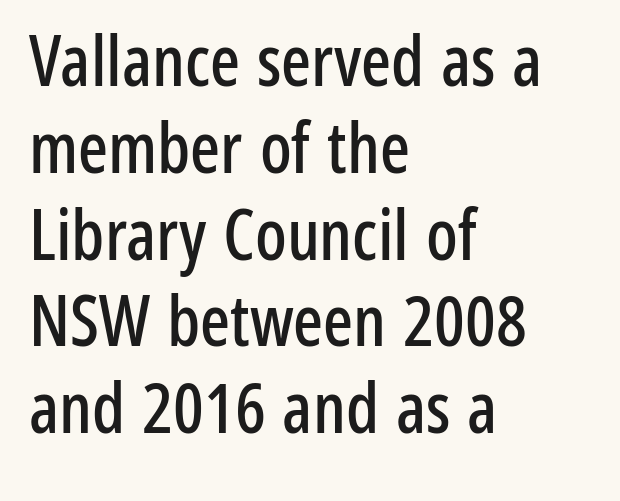
Q: Is the text italic (slanted)? A: No, it is upright.
Q: Is the typeface a serif or a sans-serif typeface? A: Sans-serif.
Q: Is the text underlined? A: No.
Q: How is the paragraph aligned? A: Left-aligned.
Q: Is the spacing between letters normal or unusually wide? A: Normal.
Q: Width (condensed, normal, or wide)? A: Condensed.
Q: Stroke contrast? A: Low.
Q: x-height? A: Medium.
Q: Monospaced? A: No.
